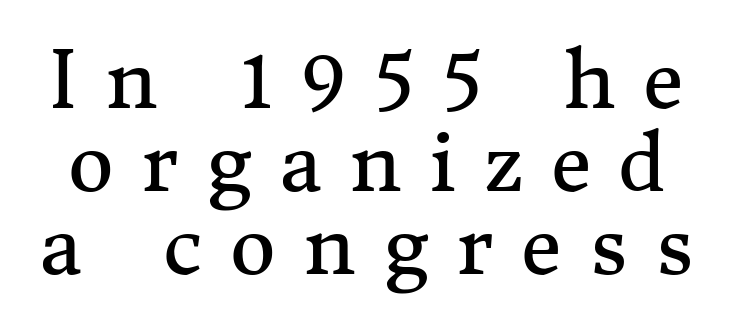
The image shows 79 px regular-weight serif type, upright; set tight line spacing (1.05x), unusually wide letter spacing (+0.35 em), not underlined; medium stroke contrast and a medium x-height.
